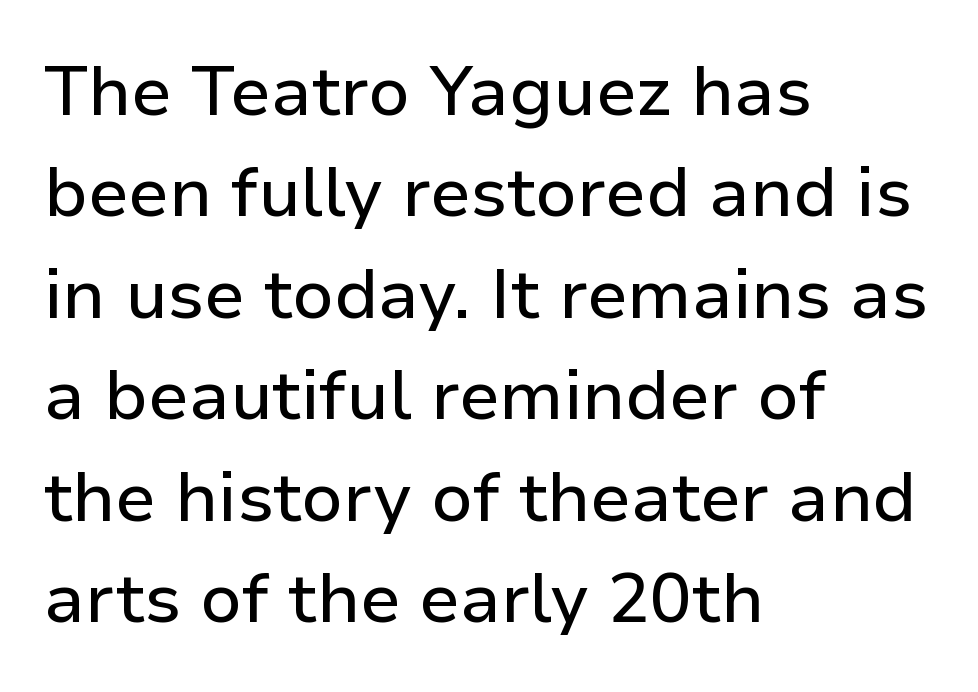
The image shows 70 px sans-serif type, upright; set left-aligned, normal line spacing (1.45x), normal letter spacing, not underlined; low stroke contrast and a medium x-height.
